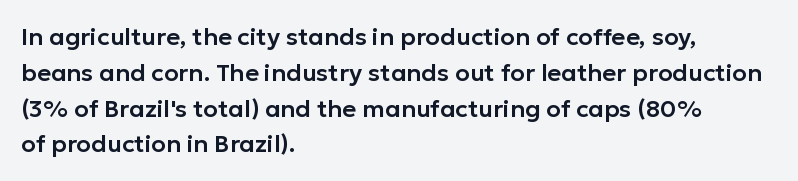
Q: Is the text italic (slanted)? A: No, it is upright.
Q: Is the text underlined? A: No.
Q: How is the paragraph aligned? A: Left-aligned.
Q: Is the spacing between letters normal or unusually wide? A: Normal.
Q: Is the spacing between lines tight, normal or loose? A: Normal.
